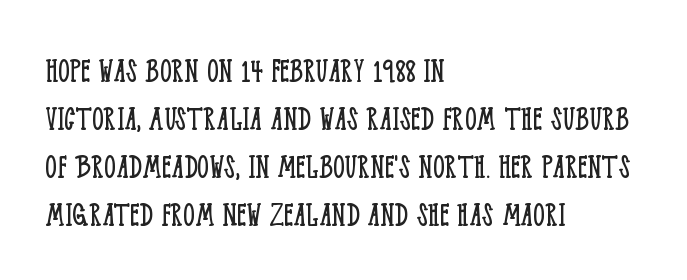
The image shows 37 px light, condensed serif type, upright; set left-aligned, normal line spacing (1.3x), normal letter spacing, not underlined; low stroke contrast and a large x-height.
